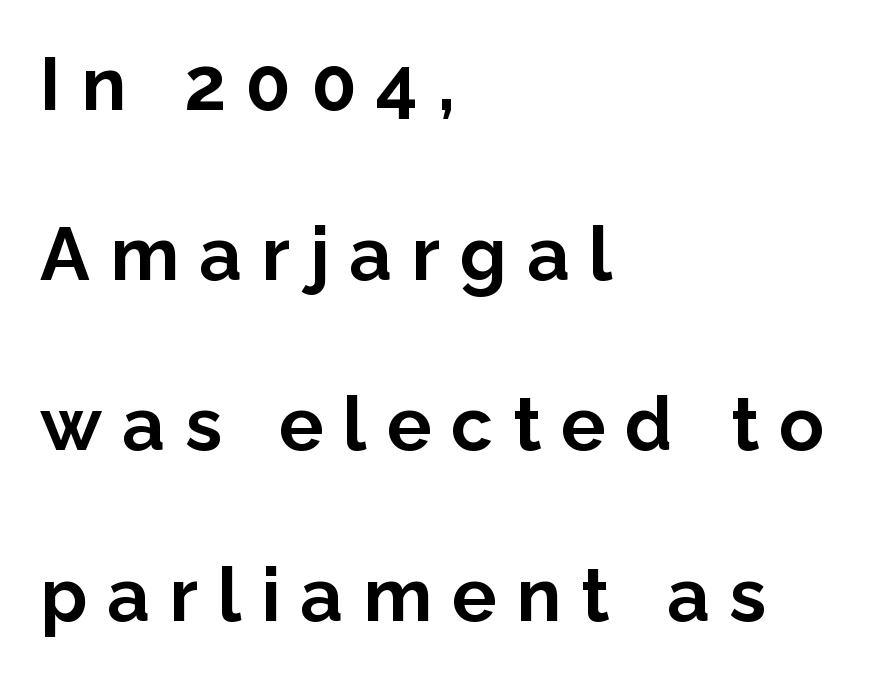
The image shows 74 px bold sans-serif type, upright; set left-aligned, loose line spacing (2.3x), unusually wide letter spacing (+0.27 em), not underlined; low stroke contrast and a medium x-height.
